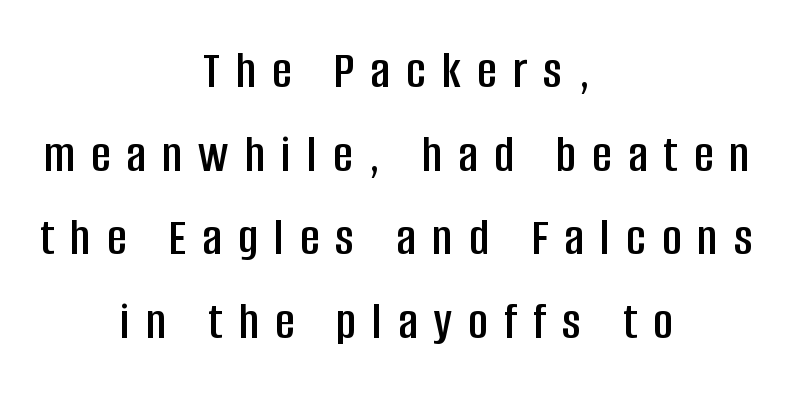
Q: Is the text italic (slanted)? A: No, it is upright.
Q: Is the typeface a serif or a sans-serif typeface? A: Sans-serif.
Q: Is the text underlined? A: No.
Q: How is the paragraph aligned? A: Centered.
Q: Is the spacing between letters normal or unusually wide? A: Unusually wide.
Q: Is the spacing between lines tight, normal or loose? A: Normal.
Q: Width (condensed, normal, or wide)? A: Condensed.
Q: Stroke contrast? A: Low.
Q: x-height? A: Large.
Q: Monospaced? A: No.
